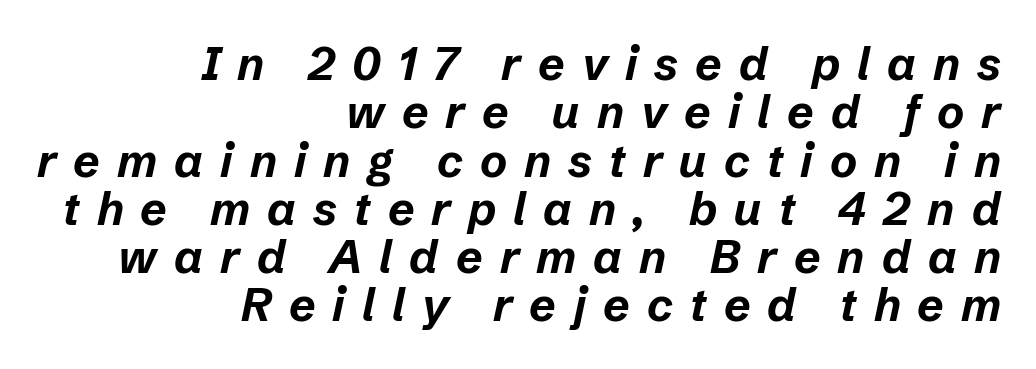
Q: Is the text bold? A: Yes.
Q: Is the text italic (slanted)? A: Yes, it leans right by about 12 degrees.
Q: Is the text underlined? A: No.
Q: How is the paragraph aligned? A: Right-aligned.
Q: Is the spacing between letters normal or unusually wide? A: Unusually wide.
Q: Is the spacing between lines tight, normal or loose? A: Tight.
Q: Width (condensed, normal, or wide)? A: Normal.
Q: Stroke contrast? A: Low.
Q: x-height? A: Medium.
Q: Monospaced? A: No.
